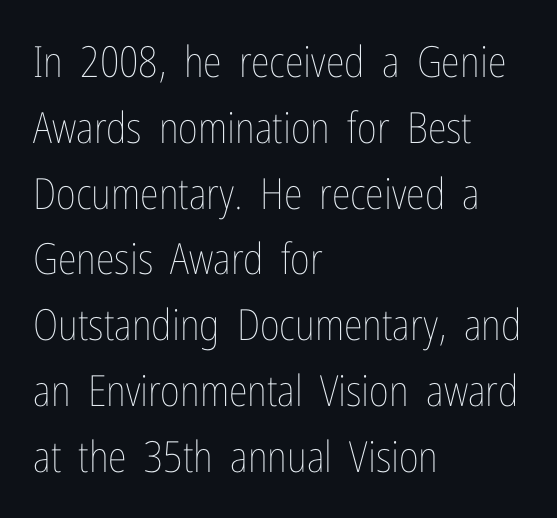
The image shows 43 px thin, condensed type, upright; set left-aligned, normal line spacing (1.53x), normal letter spacing, not underlined; low stroke contrast and a medium x-height.
